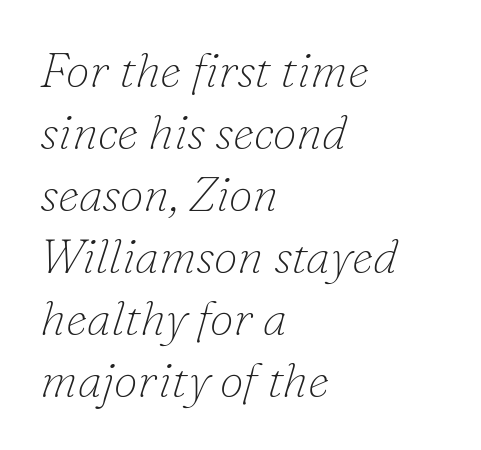
{"serif": "yes", "italic": "yes", "lean": "right", "slant_degrees": 16, "bold": "no", "weight": "thin", "width": "normal", "stroke_contrast": "low", "x_height": "small", "monospaced": "no", "underline": "no", "align": "left", "line_spacing": "normal", "line_spacing_ratio": 1.29, "letter_spacing": "normal", "letter_spacing_em": 0.0, "glyph_px": 48}
